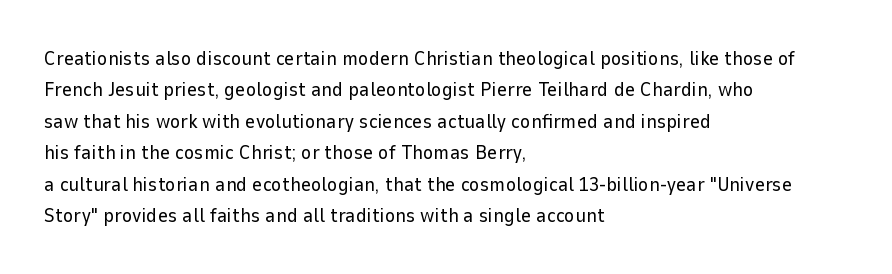
Q: Is the text bold? A: No.
Q: Is the text italic (slanted)? A: No, it is upright.
Q: Is the text underlined? A: No.
Q: How is the paragraph aligned? A: Left-aligned.
Q: Is the spacing between letters normal or unusually wide? A: Normal.
Q: Is the spacing between lines tight, normal or loose? A: Normal.
